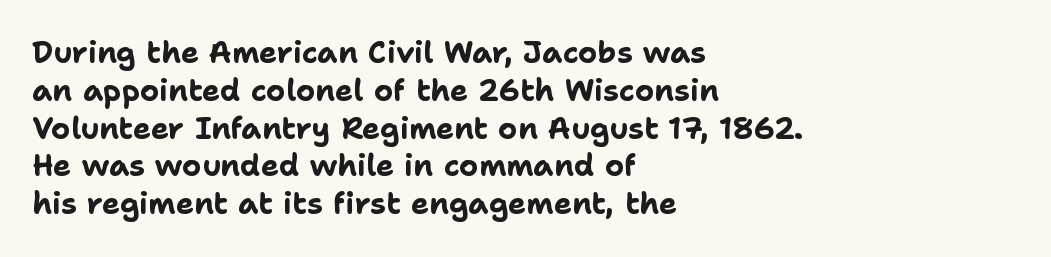
Q: Is the text bold? A: Yes.
Q: Is the text italic (slanted)? A: No, it is upright.
Q: Is the typeface a serif or a sans-serif typeface? A: Sans-serif.
Q: Is the text underlined? A: No.
Q: How is the paragraph aligned? A: Left-aligned.
Q: Is the spacing between letters normal or unusually wide? A: Normal.
Q: Is the spacing between lines tight, normal or loose? A: Normal.
Q: Width (condensed, normal, or wide)? A: Normal.
Q: Stroke contrast? A: Low.
Q: x-height? A: Medium.
Q: Monospaced? A: No.
